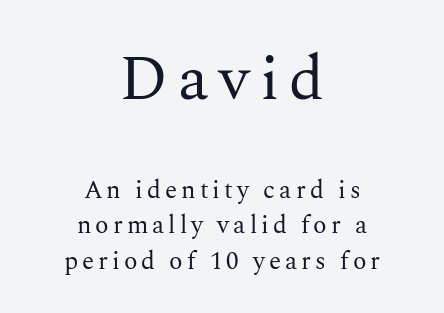
{"serif": "yes", "italic": "no", "bold": "no", "weight": "regular", "width": "normal", "stroke_contrast": "medium", "x_height": "medium", "monospaced": "no", "underline": "no", "align": "center", "line_spacing": "normal", "line_spacing_ratio": 1.41, "larger_block": "first", "size_ratio": 2.52, "glyph_px": 63}
